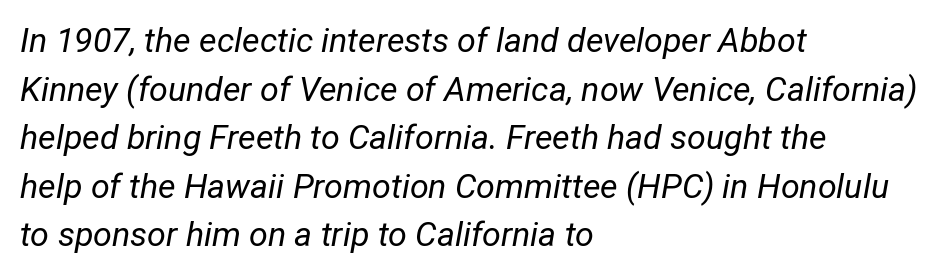
The font sits on the lighter half of the weight spectrum, regular included. The letters advance in unequal steps, a hallmark of proportional type. Characters are canted at an angle relative to the baseline's perpendicular. The lines sit at an ordinary, default distance from one another.
